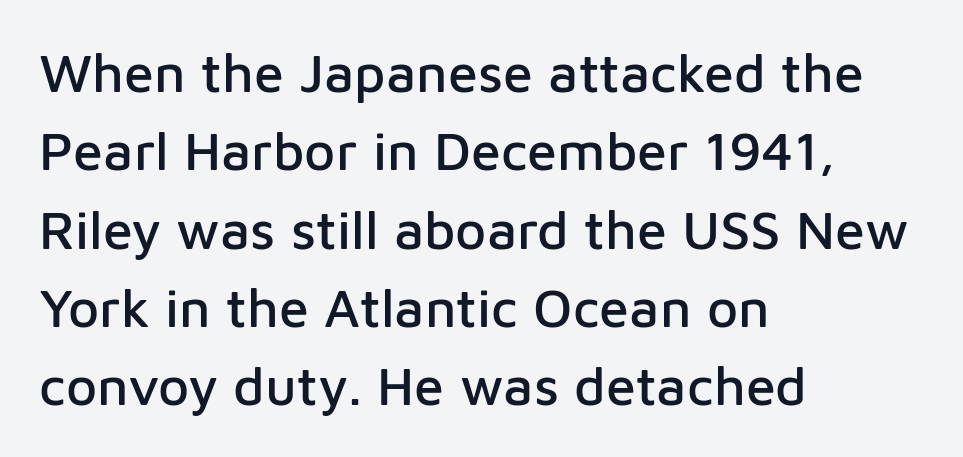
Vertical spacing — default. The rendering keeps characters at their native spacing. The specimen reads as upright at a glance. If you drew a ruler down the left edge, every line would touch it.
